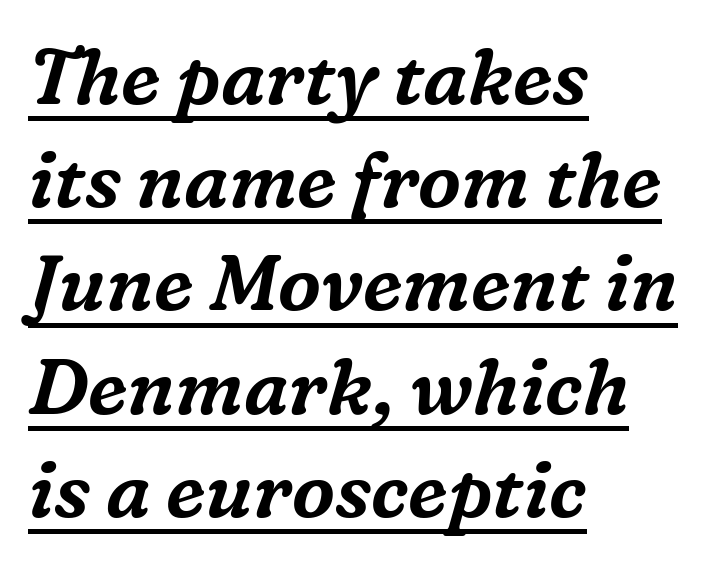
The image shows 77 px serif type, italic (leaning right); set left-aligned, normal line spacing (1.34x), normal letter spacing, underlined; medium stroke contrast and a medium x-height.
